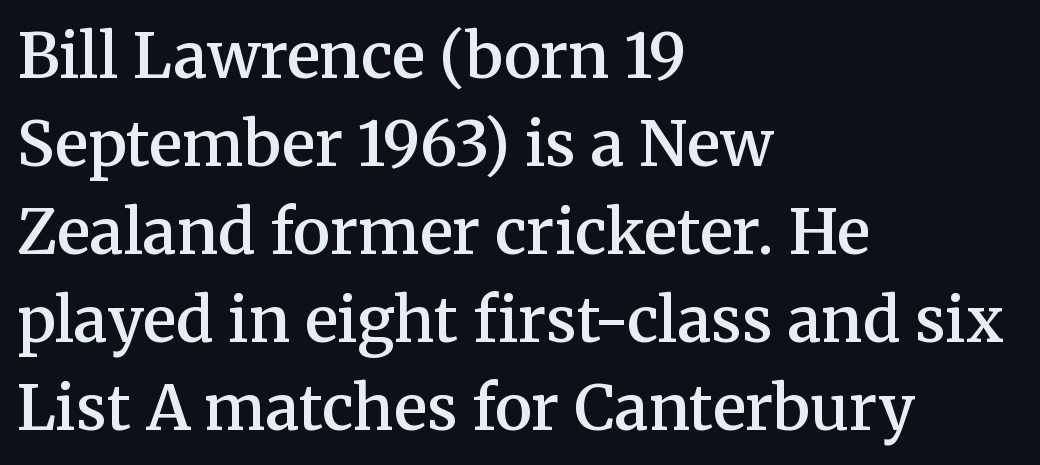
The face used here is a semibold: visibly heavier than regular, lighter than bold. The characters display serif detailing at their extremities. Each row of text sits above clean, open space. The typography opts for an upright posture over an oblique one. The rendering uses natural spacing where letterforms have individual widths.
